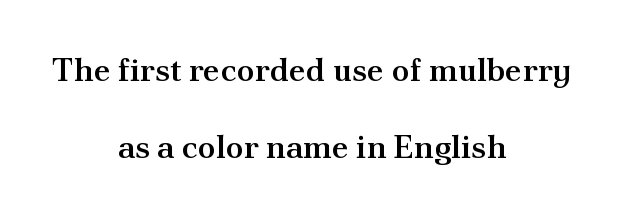
The image shows 33 px semibold serif type, upright; set centered, loose line spacing (2.33x), normal letter spacing, not underlined; medium stroke contrast and a small x-height.
